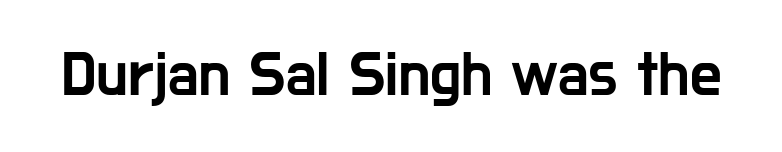
Q: Is the text italic (slanted)? A: No, it is upright.
Q: Is the typeface a serif or a sans-serif typeface? A: Sans-serif.
Q: Is the text underlined? A: No.
Q: Is the spacing between letters normal or unusually wide? A: Normal.
Q: Width (condensed, normal, or wide)? A: Condensed.
Q: Stroke contrast? A: Low.
Q: x-height? A: Medium.
Q: Monospaced? A: No.
